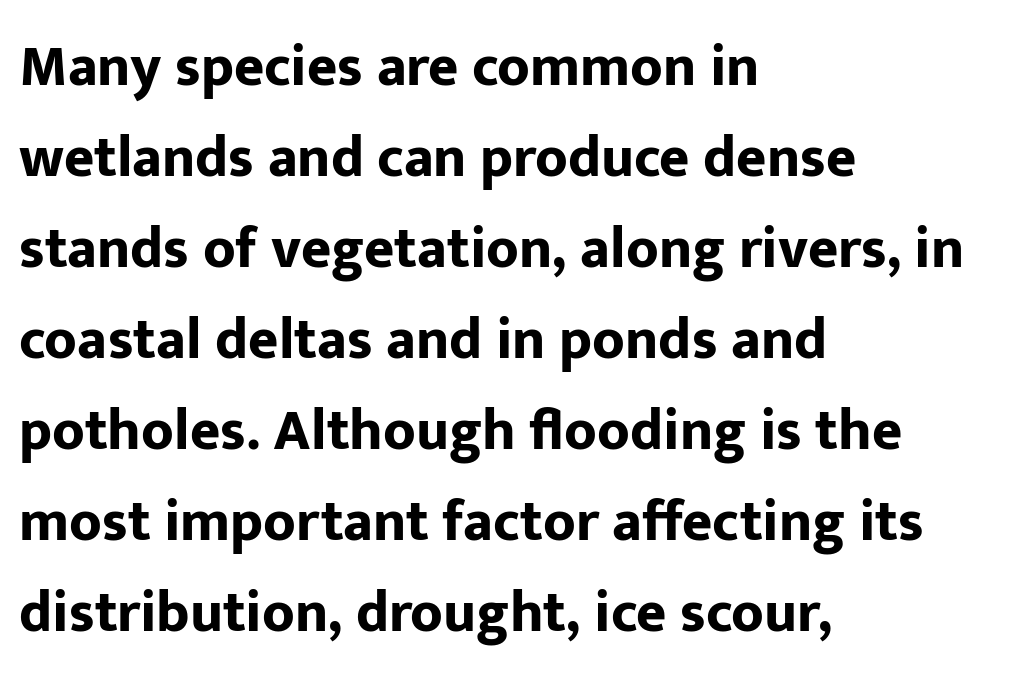
The image shows 58 px bold sans-serif type, upright; set left-aligned, normal line spacing (1.57x), normal letter spacing, not underlined; low stroke contrast and a medium x-height.
